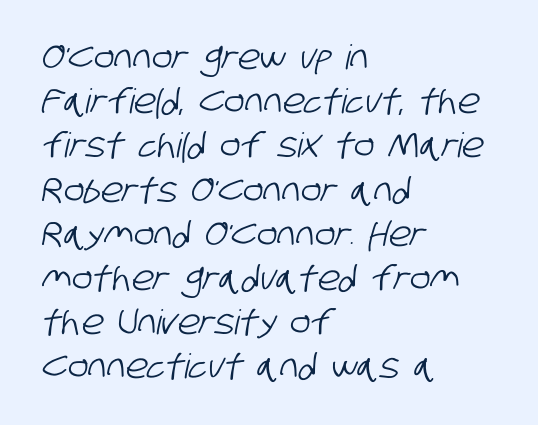
{"serif": "no", "width": "condensed", "stroke_contrast": "low", "x_height": "large", "monospaced": "no", "underline": "no", "align": "left", "line_spacing": "normal", "line_spacing_ratio": 1.3, "letter_spacing": "normal", "letter_spacing_em": 0.0, "glyph_px": 34}
